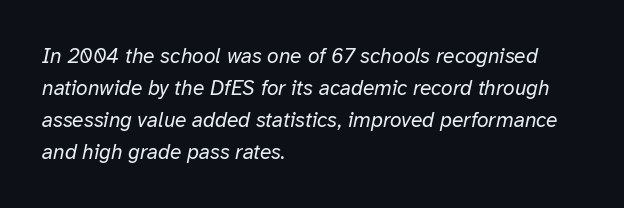
The image shows 21 px text type, italic (leaning right); set left-aligned, normal line spacing (1.52x), normal letter spacing, not underlined.
